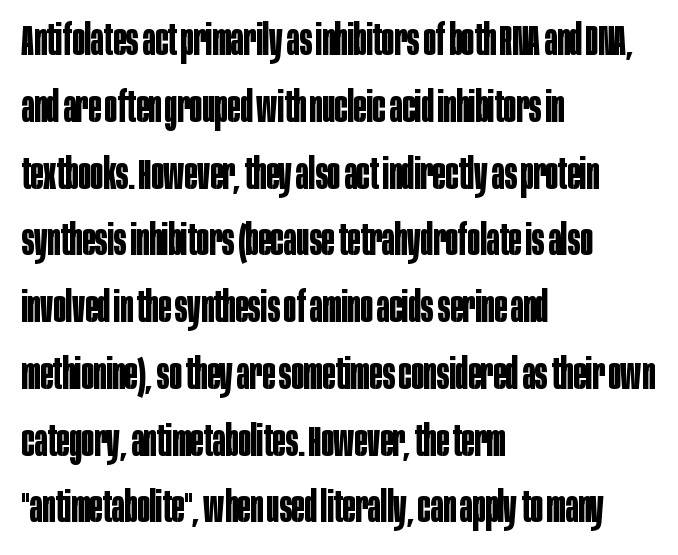
Here the designer chose a conventional face with non-uniform glyph widths. Each line starts at the same left margin while the right side varies. Characters remain perfectly vertical along every line. To sum up the face: it is a sans, with no serifs. You could call the tracking neutral — neither tight nor loose. The vertical gap from one line to the next is medium.
